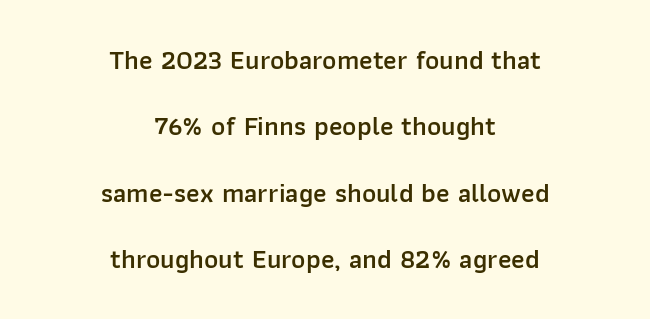
The image shows 27 px text type, upright; set centered, loose line spacing (2.46x), normal letter spacing, not underlined.
